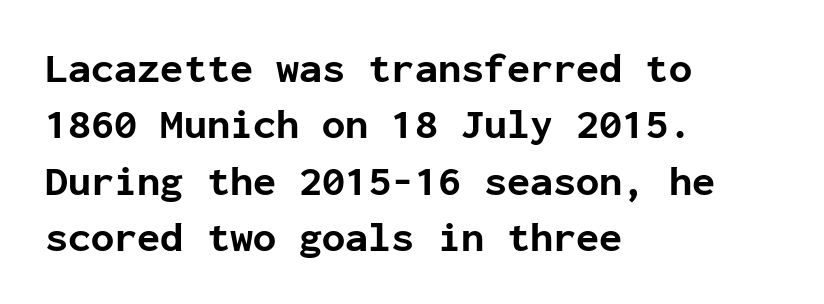
The image shows 42 px bold sans-serif type, upright, monospaced; set left-aligned, normal line spacing (1.34x), normal letter spacing, not underlined; low stroke contrast and a medium x-height.
